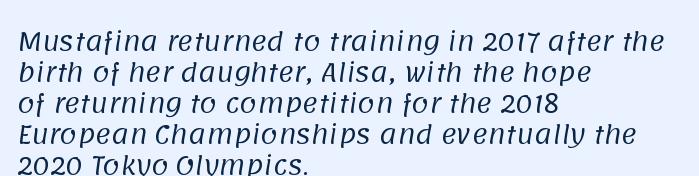
Descenders hang freely into open space. Weight: regular or lighter. One glance says typical: line gaps are just what's usual. You could call the tracking neutral — neither tight nor loose. If you drew a ruler down the left edge, every line would touch it.
